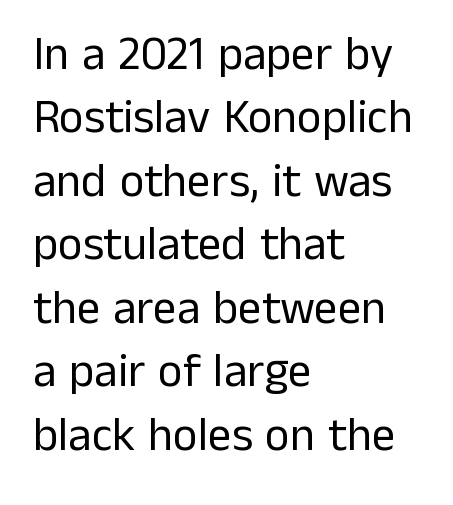
Q: Is the text bold? A: No.
Q: Is the text italic (slanted)? A: No, it is upright.
Q: Is the typeface a serif or a sans-serif typeface? A: Sans-serif.
Q: Is the text underlined? A: No.
Q: How is the paragraph aligned? A: Left-aligned.
Q: Is the spacing between letters normal or unusually wide? A: Normal.
Q: Is the spacing between lines tight, normal or loose? A: Normal.
Q: Width (condensed, normal, or wide)? A: Normal.
Q: Stroke contrast? A: Low.
Q: x-height? A: Medium.
Q: Monospaced? A: No.
